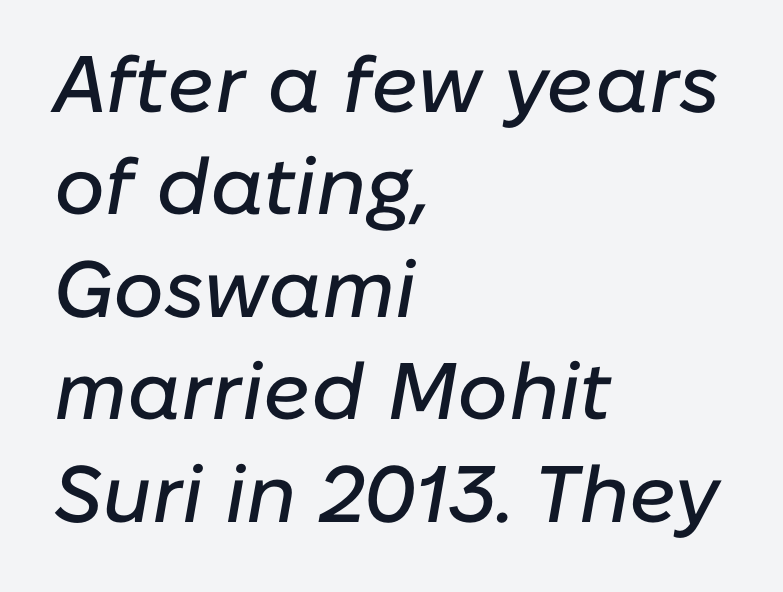
If you measured baseline to baseline, you'd find a middling distance. Do the characters align in a grid? No, the font is proportional. Designer's note — italics engaged. These lines stack with their left ends in a neat column.
